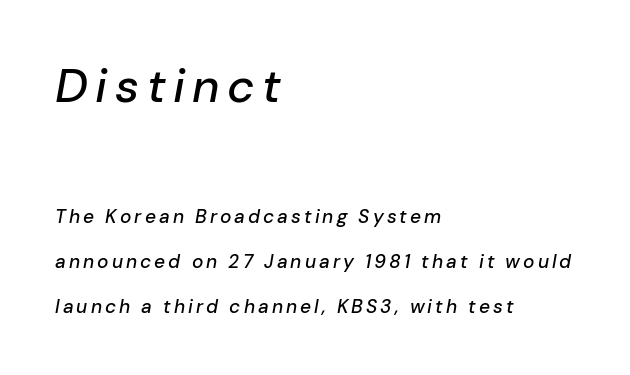
Q: Is the text italic (slanted)? A: Yes, it leans right by about 10 degrees.
Q: Is the text underlined? A: No.
Q: How is the paragraph aligned? A: Left-aligned.
Q: Is the spacing between lines tight, normal or loose? A: Loose.
Q: Which block of text is set in a larger size, the first (top) or the second (bottom)? A: The first (top) one.
Q: Width (condensed, normal, or wide)? A: Normal.
Q: Stroke contrast? A: Low.
Q: x-height? A: Medium.
Q: Monospaced? A: No.
